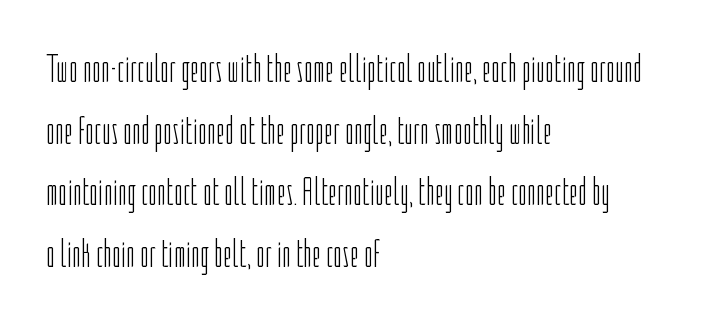
Q: Is the text bold? A: No.
Q: Is the text italic (slanted)? A: No, it is upright.
Q: Is the typeface a serif or a sans-serif typeface? A: Sans-serif.
Q: Is the text underlined? A: No.
Q: How is the paragraph aligned? A: Left-aligned.
Q: Is the spacing between letters normal or unusually wide? A: Normal.
Q: Is the spacing between lines tight, normal or loose? A: Normal.
Q: Width (condensed, normal, or wide)? A: Condensed.
Q: Stroke contrast? A: Low.
Q: x-height? A: Medium.
Q: Monospaced? A: No.
